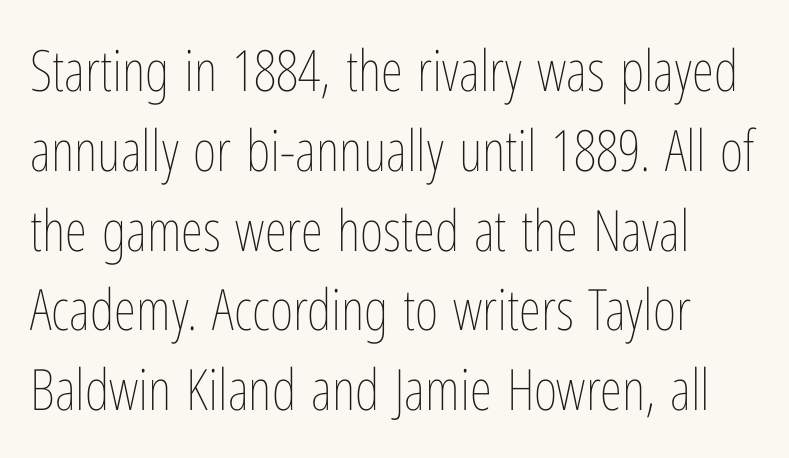
Q: Is the text bold? A: No.
Q: Is the text italic (slanted)? A: No, it is upright.
Q: Is the text underlined? A: No.
Q: Is the spacing between letters normal or unusually wide? A: Normal.
Q: Is the spacing between lines tight, normal or loose? A: Normal.
Q: Width (condensed, normal, or wide)? A: Condensed.
Q: Stroke contrast? A: Low.
Q: x-height? A: Medium.
Q: Monospaced? A: No.
